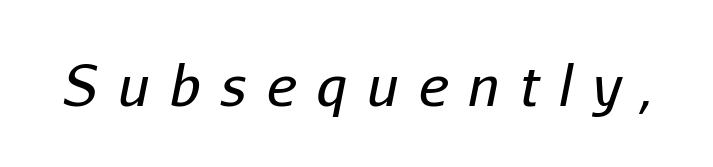
Q: Is the text bold? A: No.
Q: Is the text italic (slanted)? A: Yes, it leans right by about 11 degrees.
Q: Is the text underlined? A: No.
Q: Is the spacing between letters normal or unusually wide? A: Unusually wide.
Q: Width (condensed, normal, or wide)? A: Normal.
Q: Stroke contrast? A: Low.
Q: x-height? A: Medium.
Q: Monospaced? A: No.
